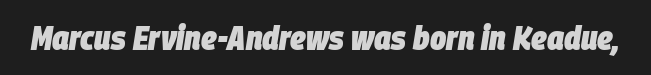
The image shows 34 px heavy, condensed type, italic (leaning right); set normal letter spacing, not underlined; low stroke contrast and a large x-height.
